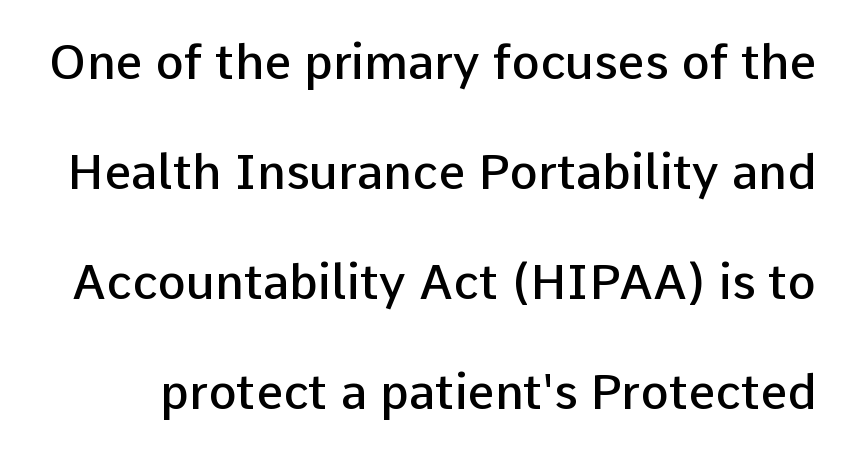
Q: Is the text bold? A: Semi-bold.
Q: Is the text italic (slanted)? A: No, it is upright.
Q: Is the typeface a serif or a sans-serif typeface? A: Sans-serif.
Q: Is the text underlined? A: No.
Q: Is the spacing between letters normal or unusually wide? A: Normal.
Q: Is the spacing between lines tight, normal or loose? A: Loose.
Q: Width (condensed, normal, or wide)? A: Normal.
Q: Stroke contrast? A: Low.
Q: x-height? A: Medium.
Q: Monospaced? A: No.
